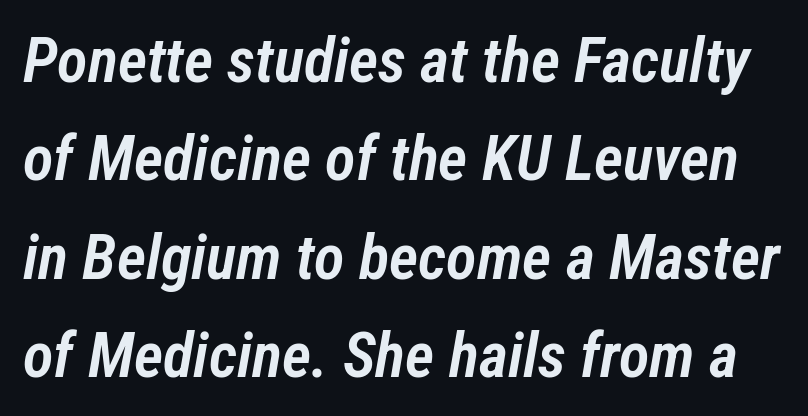
{"italic": "yes", "lean": "right", "slant_degrees": 12, "bold": "semi", "weight": "semibold", "width": "condensed", "stroke_contrast": "low", "x_height": "medium", "monospaced": "no", "underline": "no", "line_spacing": "normal", "line_spacing_ratio": 1.56, "letter_spacing": "normal", "letter_spacing_em": 0.0, "glyph_px": 63}
